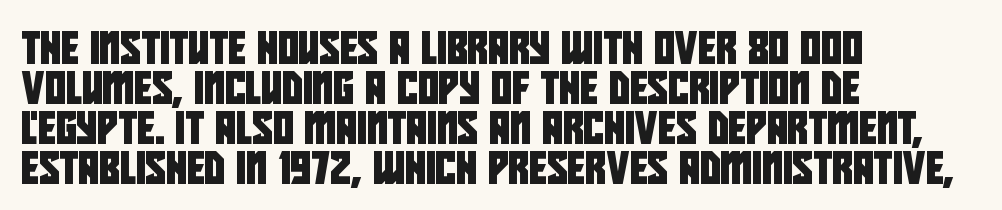
Q: Is the typeface a serif or a sans-serif typeface? A: Sans-serif.
Q: Is the text underlined? A: No.
Q: How is the paragraph aligned? A: Left-aligned.
Q: Is the spacing between letters normal or unusually wide? A: Normal.
Q: Is the spacing between lines tight, normal or loose? A: Normal.
Q: Width (condensed, normal, or wide)? A: Condensed.
Q: Stroke contrast? A: Low.
Q: x-height? A: Large.
Q: Monospaced? A: No.
